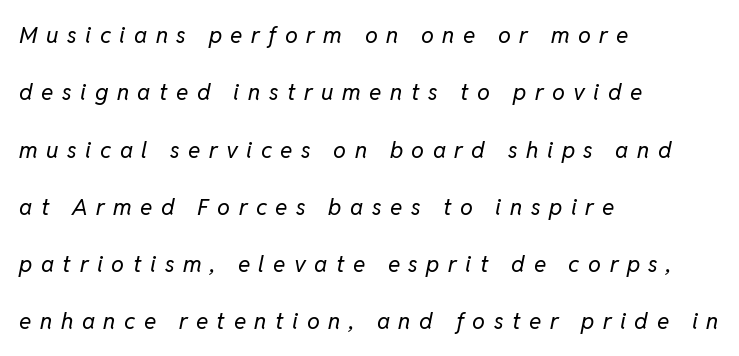
Q: Is the text bold? A: No.
Q: Is the text italic (slanted)? A: Yes, it leans right by about 11 degrees.
Q: Is the text underlined? A: No.
Q: How is the paragraph aligned? A: Left-aligned.
Q: Is the spacing between letters normal or unusually wide? A: Unusually wide.
Q: Is the spacing between lines tight, normal or loose? A: Loose.
